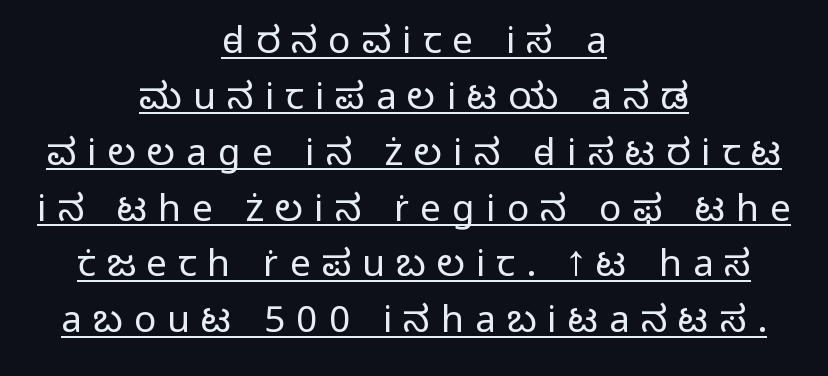
Horizontal alignment here is central, giving a formal, balanced look. Proportional: the letters do not fall into vertical columns. Notice how the stems are strictly vertical — no italics here. This is underlined copy, the kind a proofreader might mark for attention. In terms of letterform style, serifs are entirely absent.
